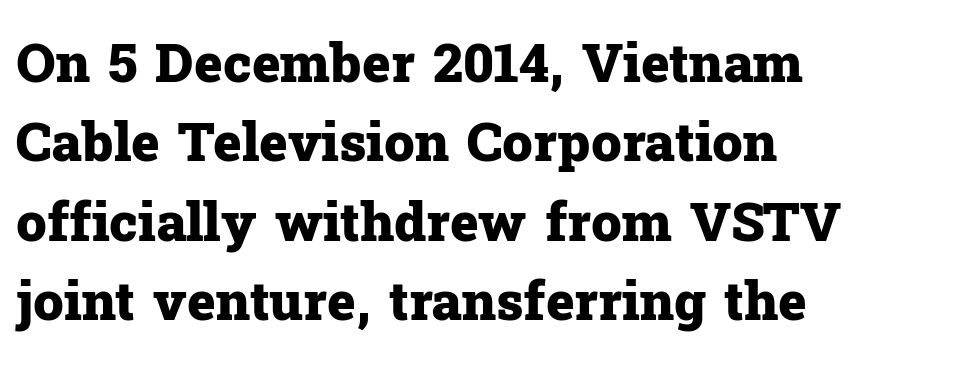
The image shows 54 px heavy serif type, upright; set left-aligned, normal line spacing (1.47x), normal letter spacing, not underlined; low stroke contrast and a medium x-height.
